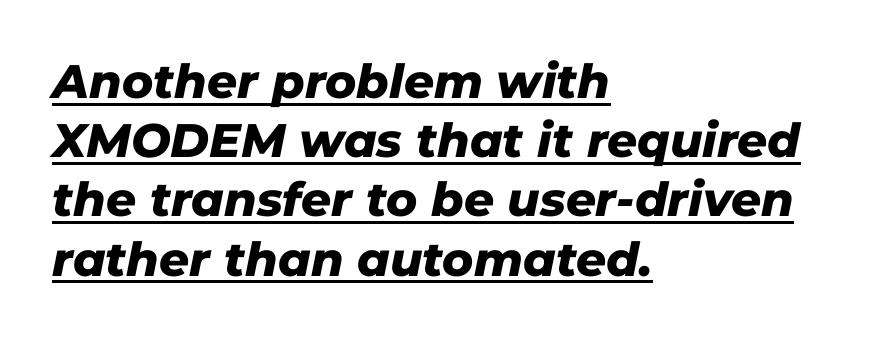
The image shows 47 px heavy type, italic (leaning right); set left-aligned, normal line spacing (1.26x), normal letter spacing, underlined; low stroke contrast and a medium x-height.
